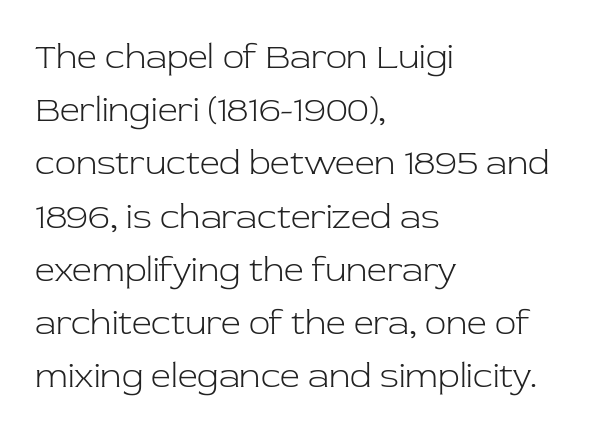
The image shows 35 px light serif type, upright; set left-aligned, normal line spacing (1.52x), normal letter spacing, not underlined; low stroke contrast and a medium x-height.
